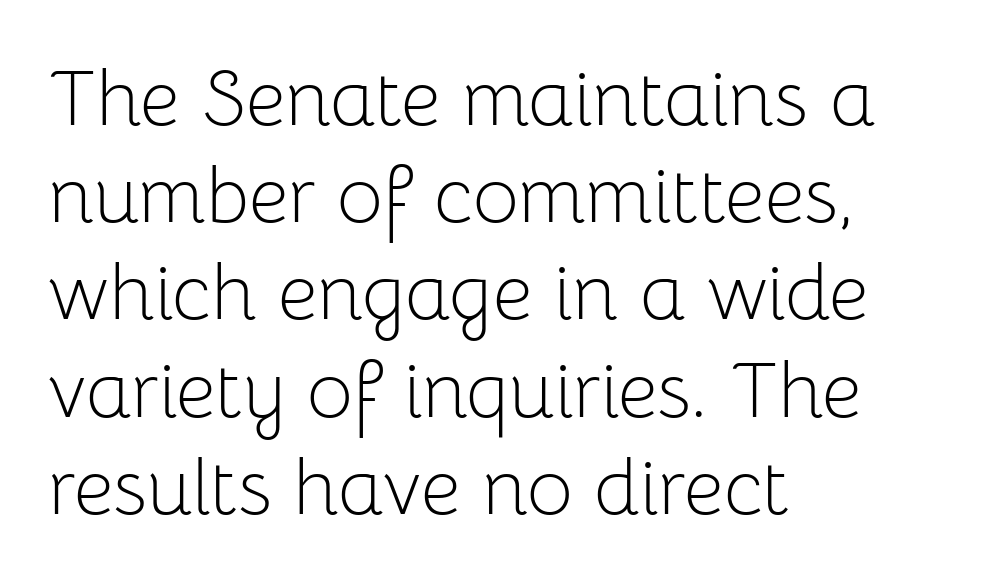
{"serif": "no", "italic": "no", "bold": "no", "weight": "light", "width": "normal", "stroke_contrast": "low", "x_height": "medium", "monospaced": "no", "underline": "no", "align": "left", "line_spacing_ratio": 1.23, "letter_spacing": "normal", "letter_spacing_em": 0.0, "glyph_px": 79}
